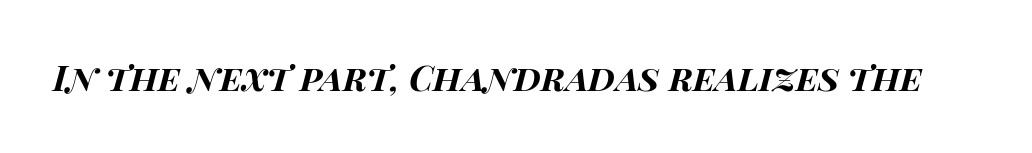
The image shows 35 px bold, wide type, italic (leaning right); set normal letter spacing, not underlined; high stroke contrast and a large x-height.
